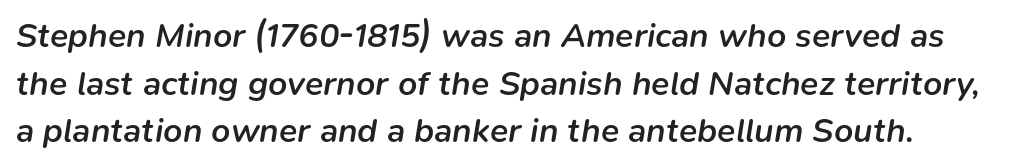
Q: Is the text bold? A: Semi-bold.
Q: Is the text italic (slanted)? A: Yes, it leans right by about 9 degrees.
Q: Is the text underlined? A: No.
Q: Is the spacing between letters normal or unusually wide? A: Normal.
Q: Is the spacing between lines tight, normal or loose? A: Normal.
Q: Width (condensed, normal, or wide)? A: Normal.
Q: Stroke contrast? A: Low.
Q: x-height? A: Medium.
Q: Monospaced? A: No.
